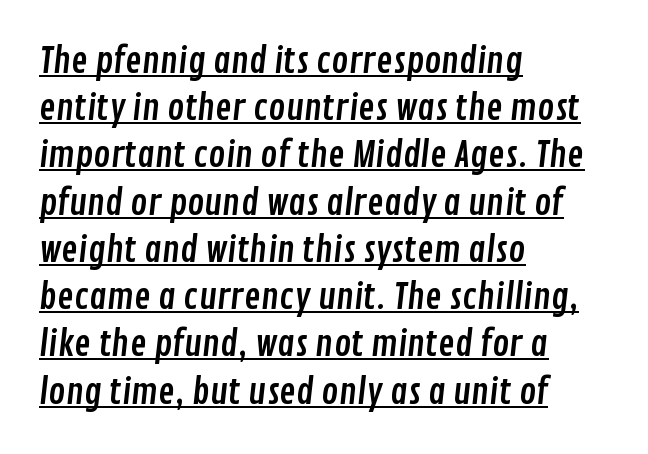
{"serif": "no", "width": "condensed", "stroke_contrast": "low", "x_height": "medium", "monospaced": "no", "underline": "yes", "align": "left", "line_spacing": "normal", "line_spacing_ratio": 1.35, "letter_spacing": "normal", "letter_spacing_em": 0.0, "glyph_px": 35}
